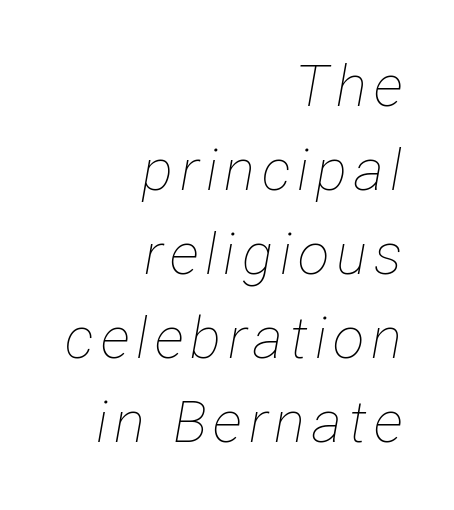
Q: Is the text bold? A: No.
Q: Is the text italic (slanted)? A: Yes, it leans right by about 12 degrees.
Q: Is the text underlined? A: No.
Q: How is the paragraph aligned? A: Right-aligned.
Q: Is the spacing between lines tight, normal or loose? A: Normal.
Q: Width (condensed, normal, or wide)? A: Condensed.
Q: Stroke contrast? A: Low.
Q: x-height? A: Medium.
Q: Monospaced? A: No.
